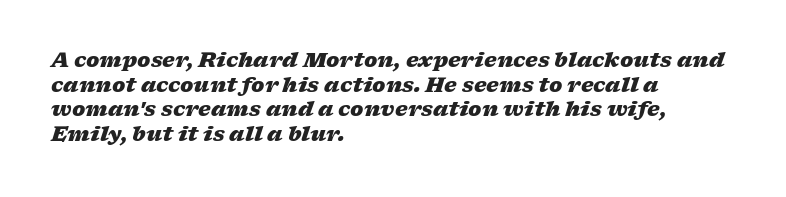
{"italic": "yes", "lean": "right", "slant_degrees": 17, "bold": "yes", "underline": "no", "align": "left", "line_spacing_ratio": 1.23, "letter_spacing": "normal", "letter_spacing_em": 0.0, "glyph_px": 20}
